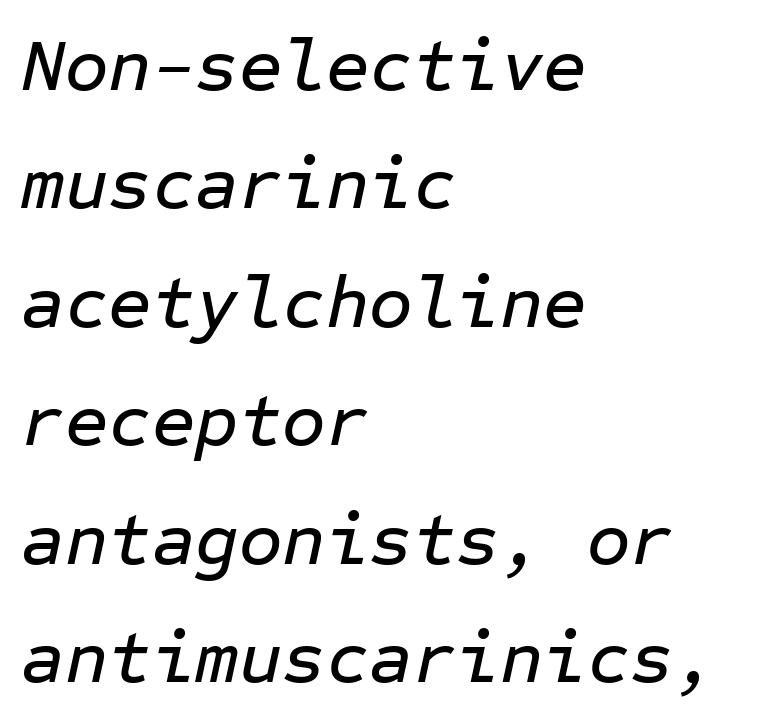
Horizontal alignment here is leftward, the default for most running prose. The letterforms sit shoulder to shoulder at normal distance. In terms of posture, this sample is oblique. Leading matches the norm, producing a regular column. The passage shown is not underscored anywhere. Every character here occupies the same horizontal width, giving the sample a typewriter-like rhythm.
